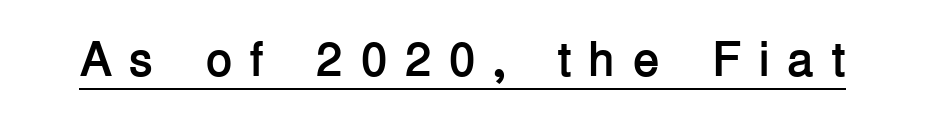
{"serif": "no", "italic": "no", "bold": "yes", "weight": "semibold", "width": "normal", "stroke_contrast": "low", "x_height": "medium", "monospaced": "no", "underline": "yes", "letter_spacing": "wide", "letter_spacing_em": 0.35, "glyph_px": 49}
